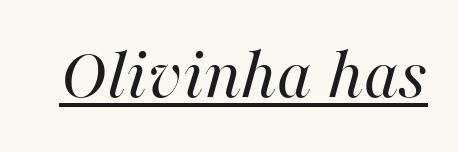
The image shows 74 px regular-weight type, italic (leaning right); set normal letter spacing, underlined; high stroke contrast and a medium x-height.
